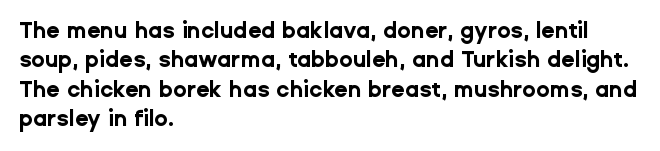
The vertical gap from one line to the next is medium. The rendering uses a bold face; every stroke is thick and dark. When letters stand straight like this, we call the style roman or upright. A typesetter would call this zero additional tracking.
